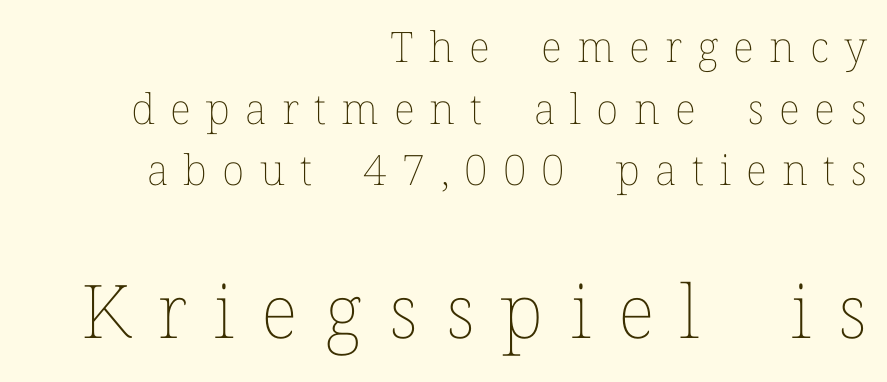
Stem width sits at or under what a default text font uses. A clean baseline with only descenders dipping below it. Regular leading. The lines are quadded right. The following chunk of copy outweighs the initial chunk in type size. The letters stand upright; this is a roman face.
